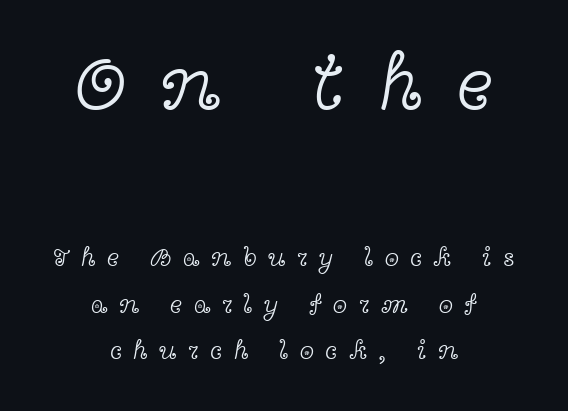
Heft: none added — not bold. The paragraph has two soft edges and a firm central axis. The specimen omits any rule beneath the text block's lines. If you squint, the top block still reads clearly — it's the larger of the two. In terms of letterspacing, this is a distinctly airy, spread setting.
